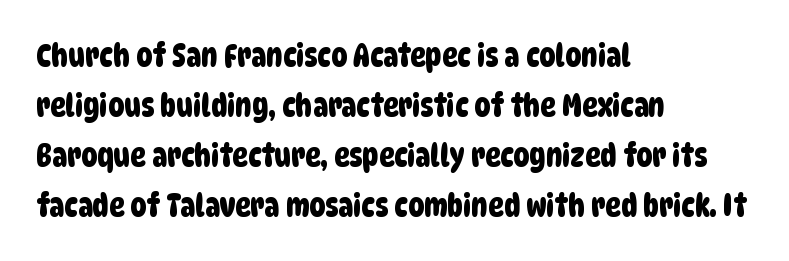
The face used here is proportionally spaced, like ordinary book or web type. Each line starts at the same left margin while the right side varies. This sample uses plain, unmodified letter spacing. Compared with typical paragraphs, the rows here are spaced about the same. A typesetter would label this face a sans. Check the space under the baseline: it is left empty.
